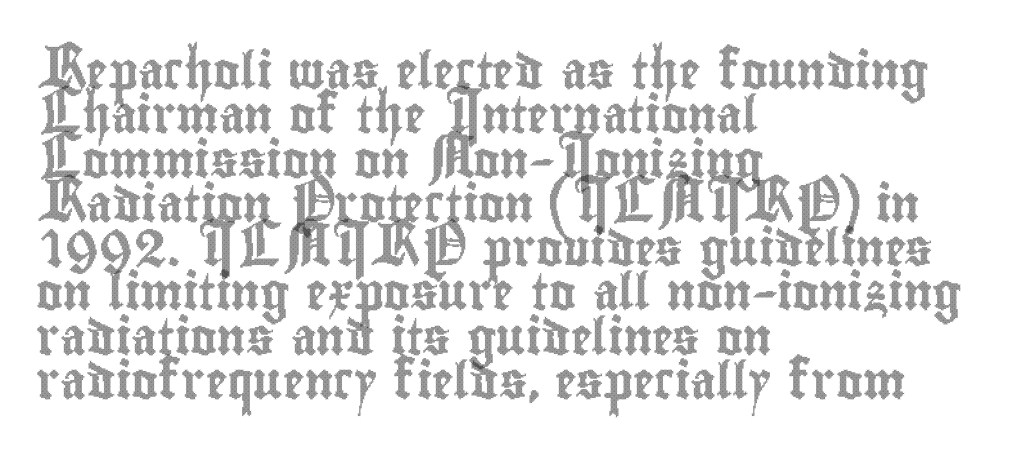
{"italic": "no", "width": "condensed", "x_height": "small", "monospaced": "no", "underline": "no", "align": "left", "line_spacing_ratio": 1.23, "letter_spacing": "normal", "letter_spacing_em": 0.0, "glyph_px": 36}
